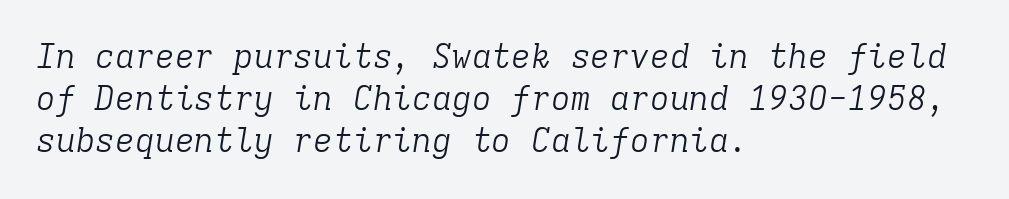
Q: Is the text bold? A: No.
Q: Is the text italic (slanted)? A: Yes, it leans right by about 9 degrees.
Q: Is the typeface a serif or a sans-serif typeface? A: Serif.
Q: Is the text underlined? A: No.
Q: How is the paragraph aligned? A: Left-aligned.
Q: Is the spacing between letters normal or unusually wide? A: Normal.
Q: Is the spacing between lines tight, normal or loose? A: Normal.
Q: Width (condensed, normal, or wide)? A: Normal.
Q: Stroke contrast? A: Low.
Q: x-height? A: Medium.
Q: Monospaced? A: Yes.
